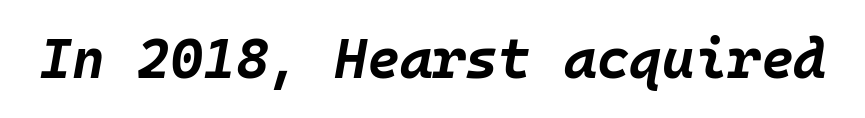
Q: Is the text bold? A: Yes.
Q: Is the text italic (slanted)? A: Yes, it leans right by about 10 degrees.
Q: Is the text underlined? A: No.
Q: Is the spacing between letters normal or unusually wide? A: Normal.
Q: Width (condensed, normal, or wide)? A: Normal.
Q: Stroke contrast? A: Low.
Q: x-height? A: Large.
Q: Monospaced? A: Yes.
